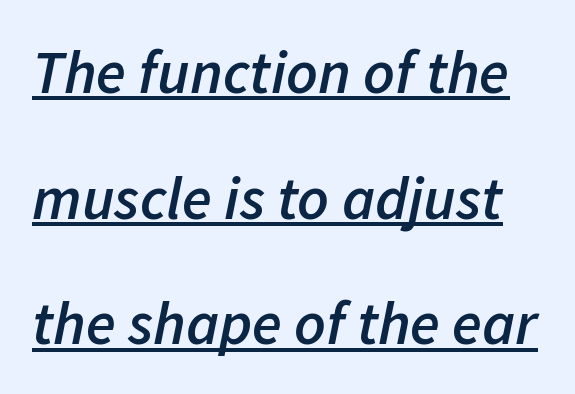
Q: Is the text bold? A: Semi-bold.
Q: Is the text italic (slanted)? A: Yes, it leans right by about 11 degrees.
Q: Is the text underlined? A: Yes.
Q: Is the spacing between letters normal or unusually wide? A: Normal.
Q: Is the spacing between lines tight, normal or loose? A: Loose.
Q: Width (condensed, normal, or wide)? A: Normal.
Q: Stroke contrast? A: Low.
Q: x-height? A: Medium.
Q: Monospaced? A: No.
